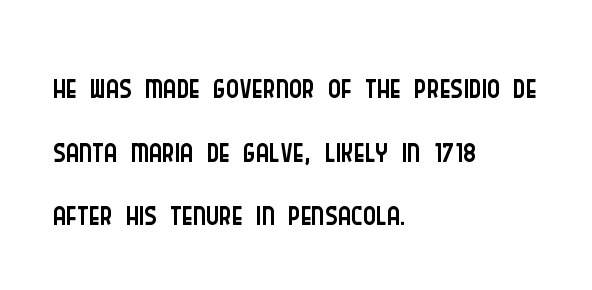
The image shows 49 px light, condensed sans-serif type, upright; set left-aligned, normal line spacing (1.3x), normal letter spacing, not underlined; low stroke contrast and a large x-height.
